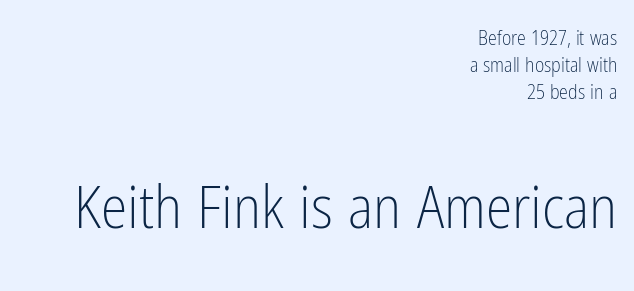
Caption: multi-line text, flush right, ragged left. Horizontal bands of white between lines are of average thickness. Each letter keeps its own natural width here, so spacing adapts to shape. This sample uses an upright cut, with every glyph sitting square on the baseline. Note: smaller setting up top, larger setting below.
